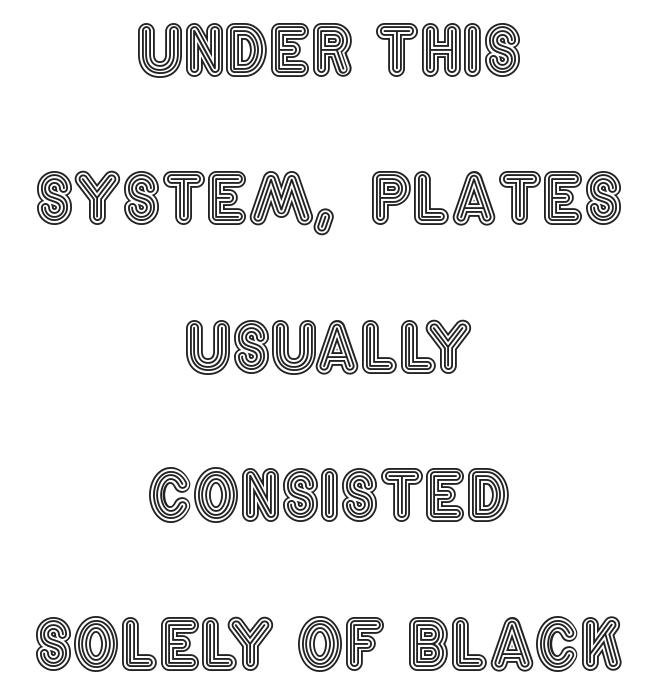
Q: Is the text italic (slanted)? A: No, it is upright.
Q: Is the text underlined? A: No.
Q: How is the paragraph aligned? A: Centered.
Q: Is the spacing between letters normal or unusually wide? A: Normal.
Q: Is the spacing between lines tight, normal or loose? A: Loose.
Q: Width (condensed, normal, or wide)? A: Condensed.
Q: x-height? A: Large.
Q: Monospaced? A: No.
